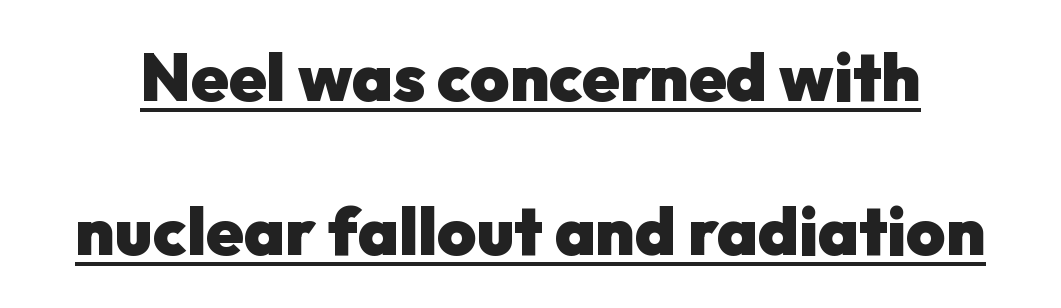
Q: Is the text bold? A: Yes.
Q: Is the text italic (slanted)? A: No, it is upright.
Q: Is the typeface a serif or a sans-serif typeface? A: Sans-serif.
Q: Is the text underlined? A: Yes.
Q: Is the spacing between letters normal or unusually wide? A: Normal.
Q: Is the spacing between lines tight, normal or loose? A: Loose.
Q: Width (condensed, normal, or wide)? A: Normal.
Q: Stroke contrast? A: Low.
Q: x-height? A: Medium.
Q: Monospaced? A: No.
